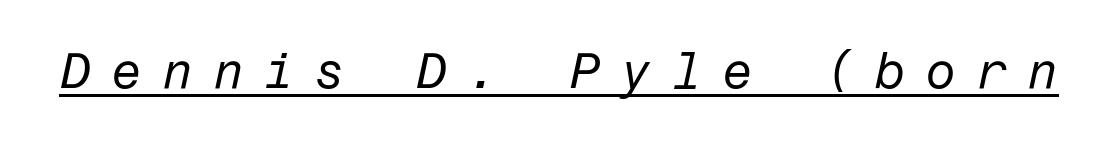
Q: Is the text bold? A: No.
Q: Is the text italic (slanted)? A: Yes, it leans right by about 12 degrees.
Q: Is the text underlined? A: Yes.
Q: Is the spacing between letters normal or unusually wide? A: Unusually wide.
Q: Width (condensed, normal, or wide)? A: Normal.
Q: Stroke contrast? A: Low.
Q: x-height? A: Medium.
